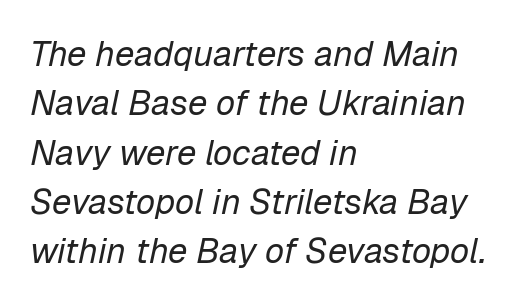
Q: Is the text bold? A: No.
Q: Is the text italic (slanted)? A: Yes, it leans right by about 12 degrees.
Q: Is the text underlined? A: No.
Q: How is the paragraph aligned? A: Left-aligned.
Q: Is the spacing between letters normal or unusually wide? A: Normal.
Q: Is the spacing between lines tight, normal or loose? A: Normal.
Q: Width (condensed, normal, or wide)? A: Normal.
Q: Stroke contrast? A: Low.
Q: x-height? A: Medium.
Q: Monospaced? A: No.
